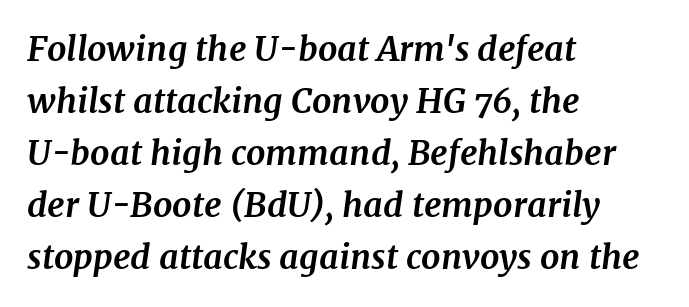
Interline gaps are of average width in this sample. If you drew a line through each stem, it would be angled. Note the varied advance widths — an 'i' is clearly narrower than an 'm'. The passage shown is emphatically bold. Typeset ragged right — the left edge is the straight one. Serif or sans? Serif — the stroke terminals have little feet.
